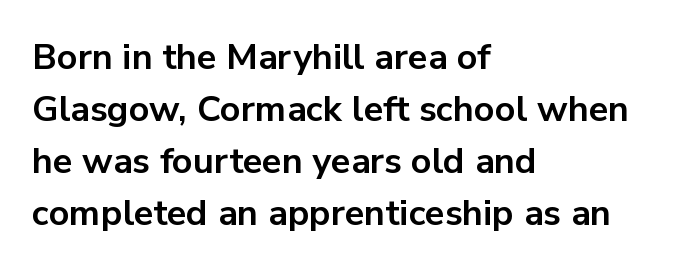
{"serif": "no", "italic": "no", "bold": "yes", "weight": "bold", "width": "normal", "stroke_contrast": "low", "x_height": "medium", "monospaced": "no", "underline": "no", "align": "left", "line_spacing": "normal", "line_spacing_ratio": 1.44, "letter_spacing": "normal", "letter_spacing_em": 0.0, "glyph_px": 36}
